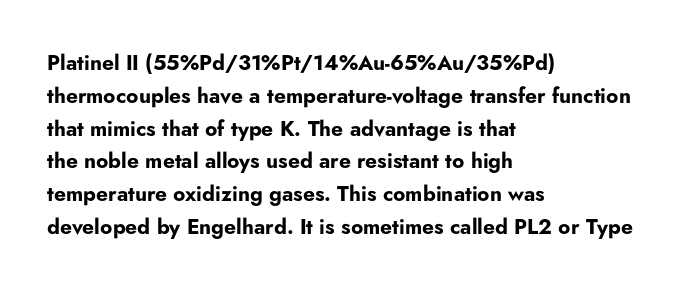
Weight check: bold — yes, fully. This rendering features lettering with no underline. This is the regular roman posture of the typeface. Is there much room between lines? A standard amount, neither cramped nor airy. No extra tracking has been applied to these lines. The rag falls on the right side of this text block.
